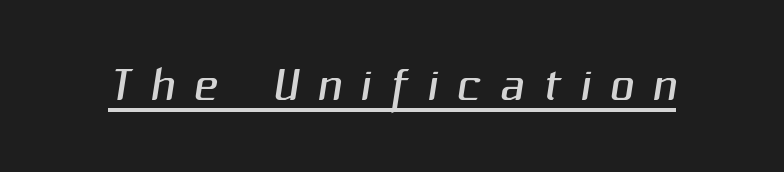
{"serif": "no", "bold": "no", "weight": "light", "width": "normal", "stroke_contrast": "medium", "x_height": "medium", "monospaced": "no", "underline": "yes", "letter_spacing": "wide", "letter_spacing_em": 0.26, "glyph_px": 69}
